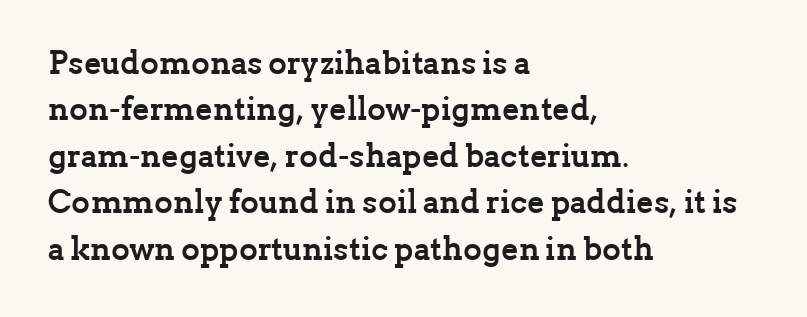
The image shows 32 px semibold serif type, upright; set left-aligned, normal line spacing (1.45x), normal letter spacing, not underlined; low stroke contrast and a medium x-height.
